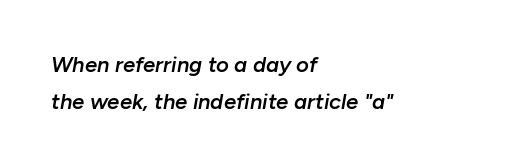
Observe the ordinary spacing: letters are neighbours, not strangers. Observe the lean: these are italic letterforms. Strokes here are thickened, but only to semibold level. The gap between lines stays unmarked.
